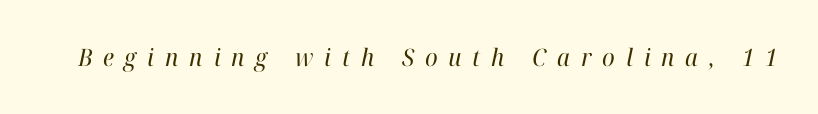
Weight: not bold — regular or lighter. The text carries the slant typical of an italic or oblique font. Loose tracking; the words dissolve into strings of separated letters. Nobody drew a line under any word here.
